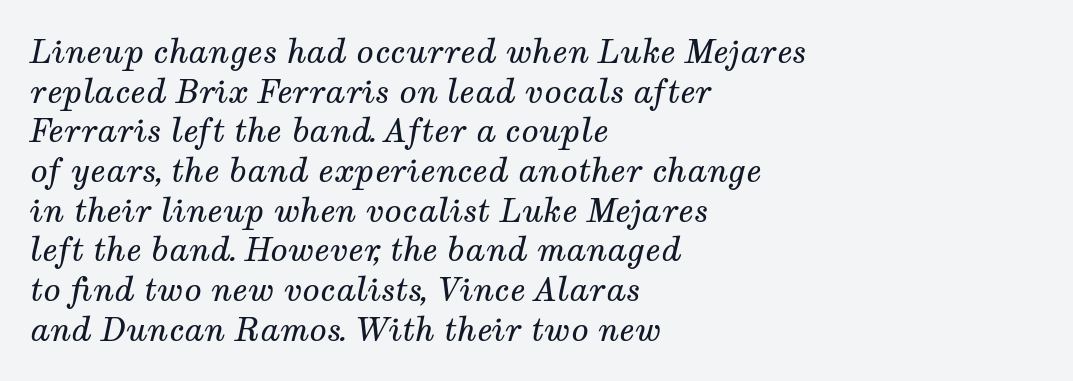
Clear beneath every line of the passage. Proportional: the letters do not fall into vertical columns. Is the stroke heavy? The answer is a plain regular-or-lighter. The type family on display is of the serif kind. This sample is left-justified, so line endings fall wherever the words run out.
